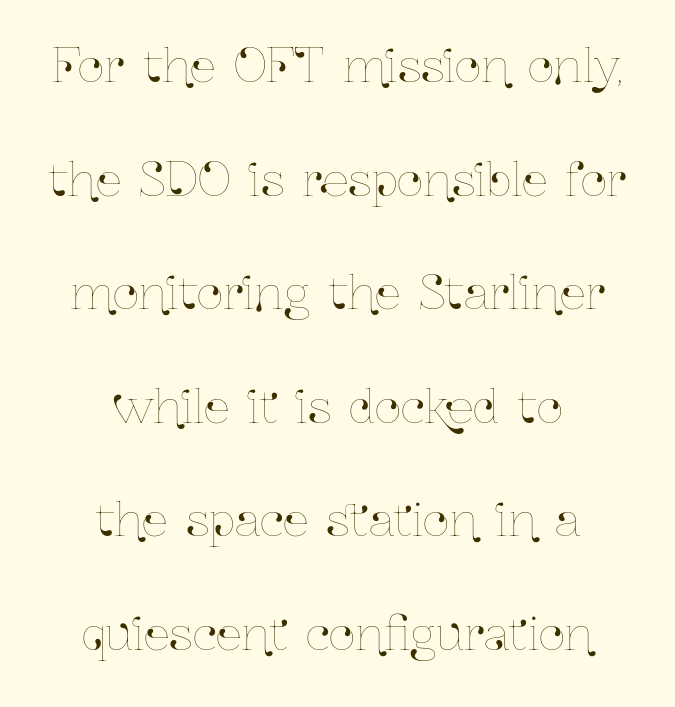
{"italic": "no", "width": "condensed", "stroke_contrast": "low", "x_height": "medium", "monospaced": "no", "underline": "no", "align": "center", "line_spacing": "loose", "line_spacing_ratio": 2.47, "letter_spacing": "normal", "letter_spacing_em": 0.0, "glyph_px": 46}
